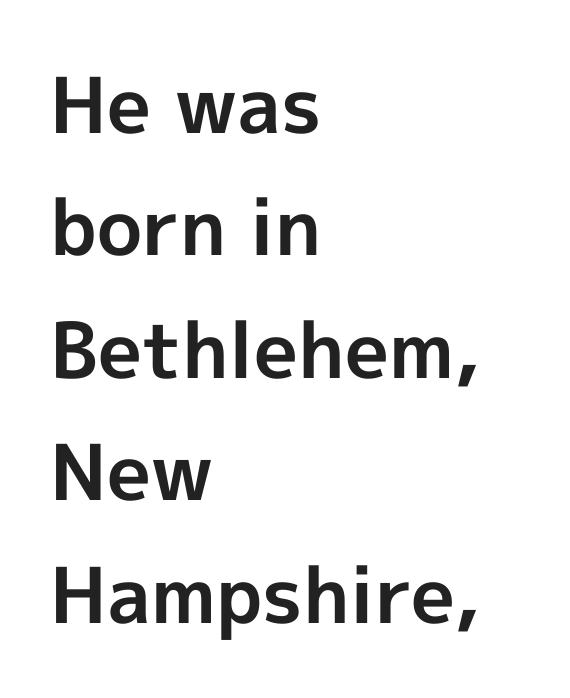
Q: Is the text bold? A: Yes.
Q: Is the text italic (slanted)? A: No, it is upright.
Q: Is the typeface a serif or a sans-serif typeface? A: Sans-serif.
Q: Is the text underlined? A: No.
Q: How is the paragraph aligned? A: Left-aligned.
Q: Is the spacing between letters normal or unusually wide? A: Normal.
Q: Is the spacing between lines tight, normal or loose? A: Normal.
Q: Width (condensed, normal, or wide)? A: Normal.
Q: x-height? A: Medium.
Q: Monospaced? A: No.
